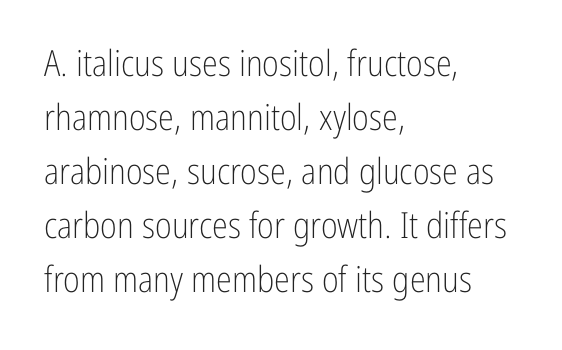
Q: Is the text bold? A: No.
Q: Is the text italic (slanted)? A: No, it is upright.
Q: Is the typeface a serif or a sans-serif typeface? A: Sans-serif.
Q: Is the text underlined? A: No.
Q: How is the paragraph aligned? A: Left-aligned.
Q: Is the spacing between letters normal or unusually wide? A: Normal.
Q: Is the spacing between lines tight, normal or loose? A: Normal.
Q: Width (condensed, normal, or wide)? A: Condensed.
Q: Stroke contrast? A: Low.
Q: x-height? A: Medium.
Q: Monospaced? A: No.
